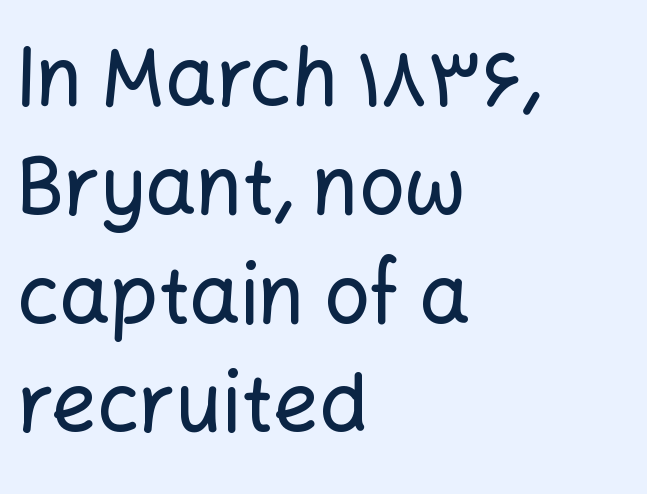
{"serif": "no", "italic": "no", "width": "normal", "stroke_contrast": "low", "x_height": "medium", "monospaced": "no", "underline": "no", "align": "left", "line_spacing": "normal", "line_spacing_ratio": 1.36, "letter_spacing": "normal", "letter_spacing_em": 0.0, "glyph_px": 80}
